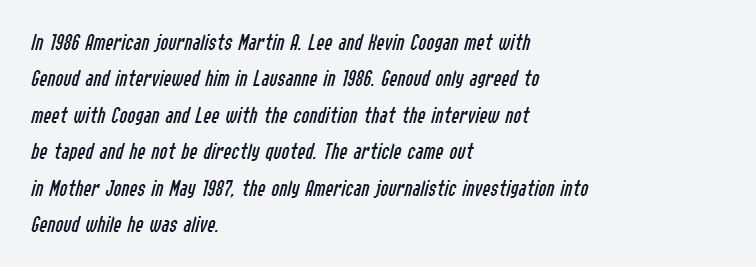
Q: Is the text bold? A: No.
Q: Is the text italic (slanted)? A: Yes, it leans right by about 14 degrees.
Q: Is the text underlined? A: No.
Q: How is the paragraph aligned? A: Left-aligned.
Q: Is the spacing between letters normal or unusually wide? A: Normal.
Q: Is the spacing between lines tight, normal or loose? A: Normal.
